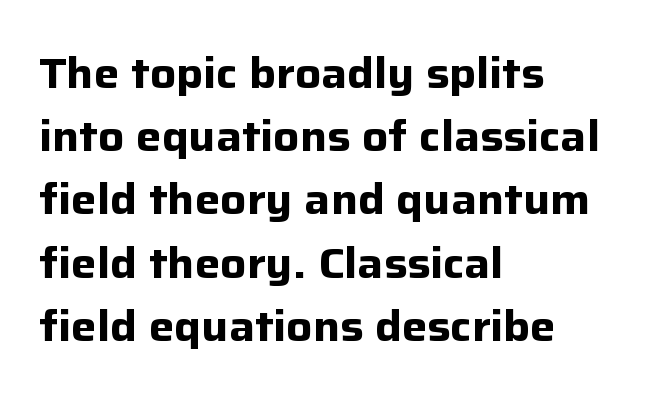
The image shows 43 px bold sans-serif type, upright; set left-aligned, normal line spacing (1.47x), normal letter spacing, not underlined; low stroke contrast and a medium x-height.
